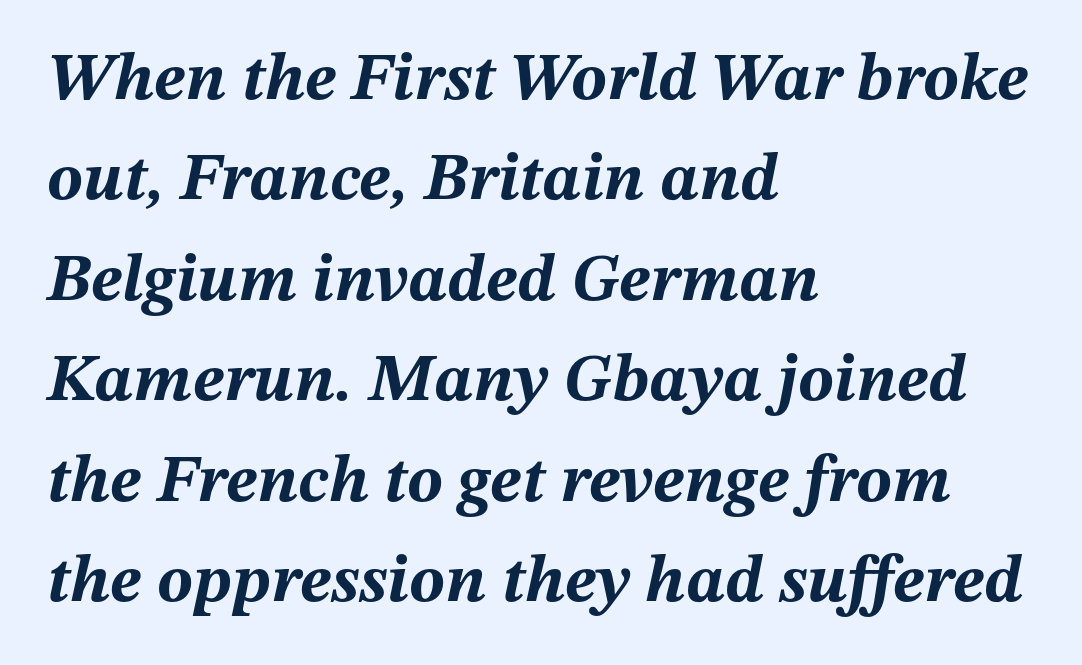
{"italic": "yes", "lean": "right", "slant_degrees": 12, "bold": "yes", "weight": "bold", "width": "normal", "stroke_contrast": "medium", "x_height": "medium", "monospaced": "no", "underline": "no", "align": "left", "line_spacing": "normal", "line_spacing_ratio": 1.5, "letter_spacing": "normal", "letter_spacing_em": 0.0, "glyph_px": 67}
